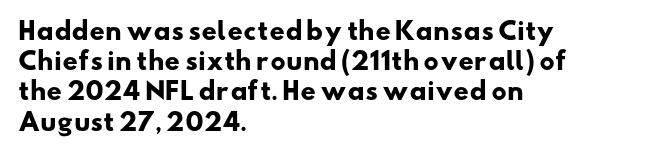
A dark, heavy texture on the line: the type is bold. Compared with typical paragraphs, the rows here are spaced about the same. Visually the block forms a straight wall on the left and a jagged coastline on the right. Descenders hang freely into open space. These lines keep a tight, regular rhythm from letter to letter.
